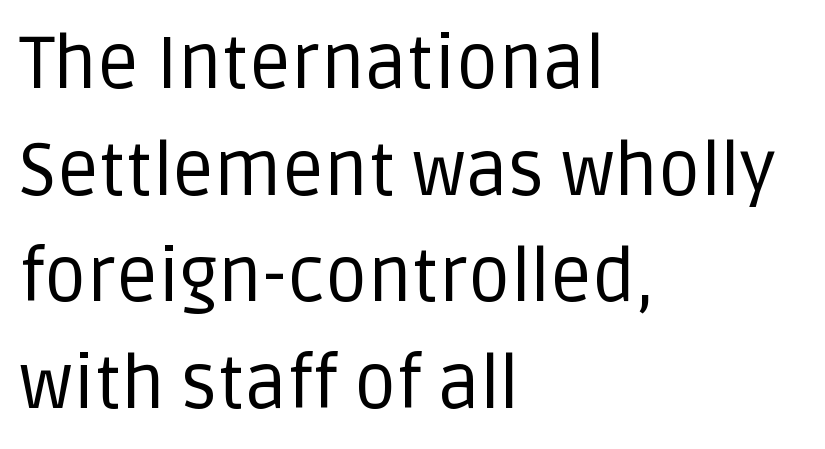
The image shows 74 px regular-weight sans-serif type, upright; set left-aligned, normal line spacing (1.44x), normal letter spacing, not underlined; low stroke contrast and a large x-height.
